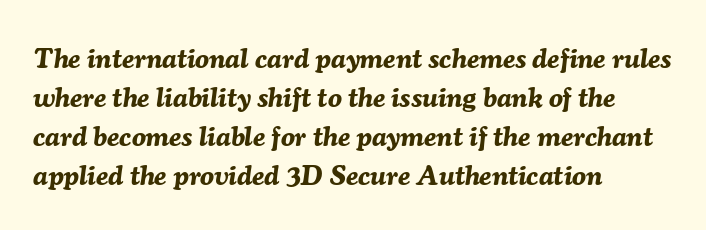
Q: Is the text bold? A: Yes.
Q: Is the text italic (slanted)? A: Yes, it leans right by about 7 degrees.
Q: Is the text underlined? A: No.
Q: How is the paragraph aligned? A: Left-aligned.
Q: Is the spacing between letters normal or unusually wide? A: Normal.
Q: Is the spacing between lines tight, normal or loose? A: Normal.
Q: Width (condensed, normal, or wide)? A: Normal.
Q: Stroke contrast? A: Medium.
Q: x-height? A: Medium.
Q: Monospaced? A: No.
